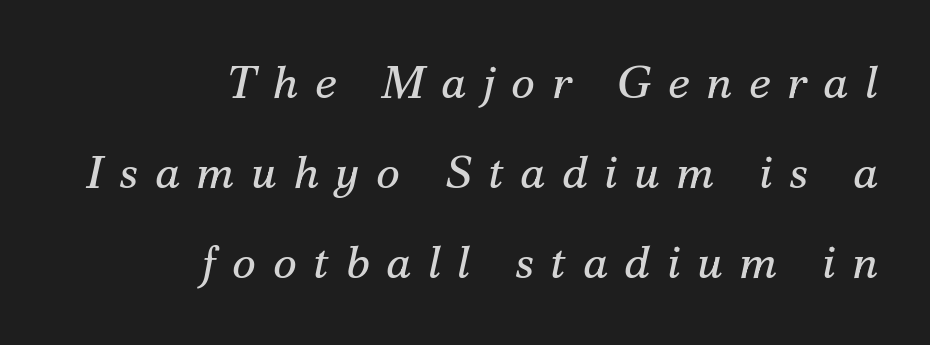
Q: Is the text bold? A: No.
Q: Is the text italic (slanted)? A: Yes, it leans right by about 12 degrees.
Q: Is the typeface a serif or a sans-serif typeface? A: Serif.
Q: Is the text underlined? A: No.
Q: How is the paragraph aligned? A: Right-aligned.
Q: Is the spacing between letters normal or unusually wide? A: Unusually wide.
Q: Is the spacing between lines tight, normal or loose? A: Loose.
Q: Width (condensed, normal, or wide)? A: Normal.
Q: Stroke contrast? A: Medium.
Q: x-height? A: Small.
Q: Monospaced? A: No.
